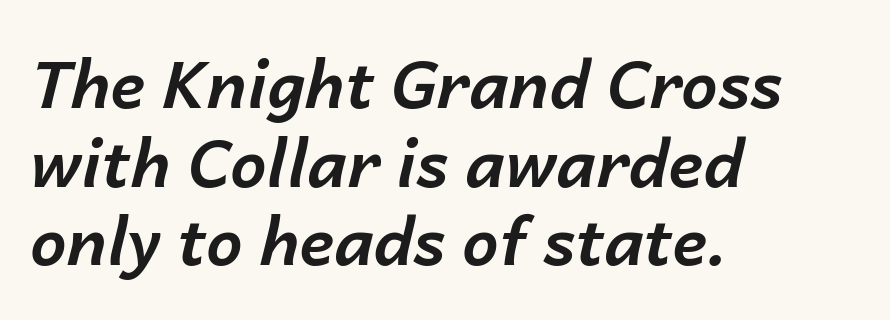
The image shows 65 px bold type, italic (leaning right); set left-aligned, line spacing 1.21x, normal letter spacing, not underlined; low stroke contrast and a medium x-height.
